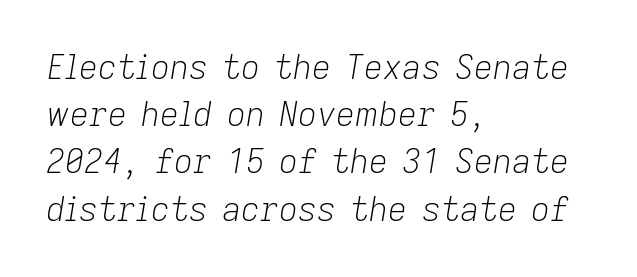
{"italic": "yes", "lean": "right", "slant_degrees": 9, "bold": "no", "weight": "light", "width": "normal", "stroke_contrast": "low", "x_height": "medium", "monospaced": "no", "underline": "no", "align": "left", "line_spacing": "normal", "line_spacing_ratio": 1.43, "letter_spacing": "normal", "letter_spacing_em": 0.0, "glyph_px": 33}
